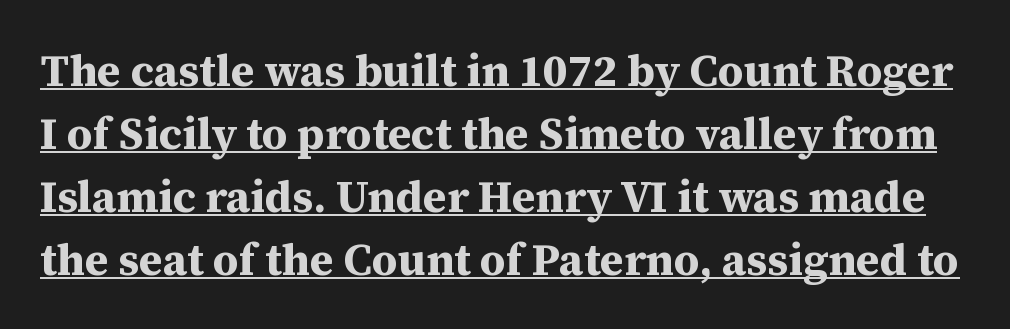
Q: Is the text bold? A: Yes.
Q: Is the text italic (slanted)? A: No, it is upright.
Q: Is the typeface a serif or a sans-serif typeface? A: Serif.
Q: Is the text underlined? A: Yes.
Q: Is the spacing between letters normal or unusually wide? A: Normal.
Q: Is the spacing between lines tight, normal or loose? A: Normal.
Q: Width (condensed, normal, or wide)? A: Normal.
Q: Stroke contrast? A: Medium.
Q: x-height? A: Medium.
Q: Monospaced? A: No.
